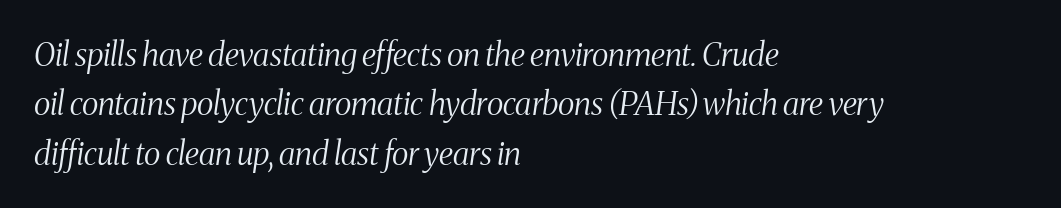
Q: Is the text bold? A: No.
Q: Is the text italic (slanted)? A: Yes, it leans right by about 8 degrees.
Q: Is the typeface a serif or a sans-serif typeface? A: Serif.
Q: Is the text underlined? A: No.
Q: How is the paragraph aligned? A: Left-aligned.
Q: Is the spacing between letters normal or unusually wide? A: Normal.
Q: Is the spacing between lines tight, normal or loose? A: Normal.
Q: Width (condensed, normal, or wide)? A: Condensed.
Q: Stroke contrast? A: Medium.
Q: x-height? A: Medium.
Q: Monospaced? A: No.
